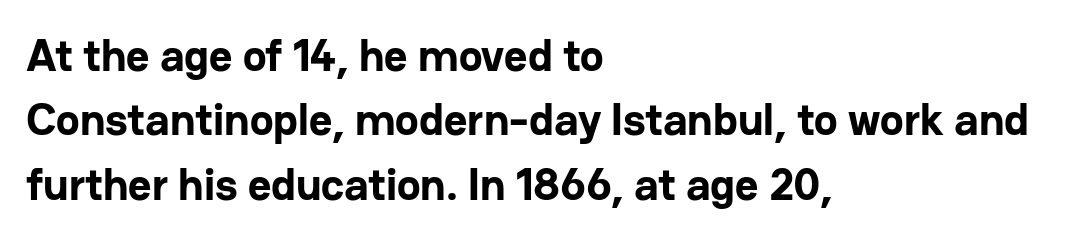
The image shows 45 px bold sans-serif type, upright; set left-aligned, normal line spacing (1.43x), normal letter spacing, not underlined; low stroke contrast and a medium x-height.
